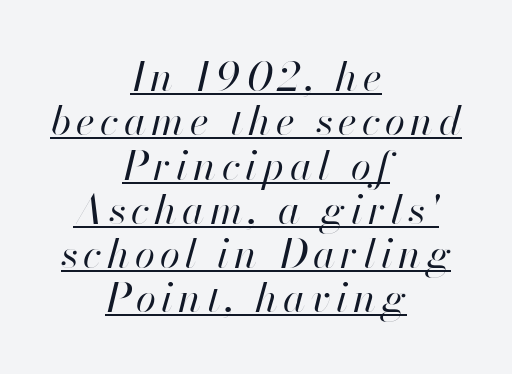
Q: Is the text bold? A: No.
Q: Is the text italic (slanted)? A: Yes, it leans right by about 13 degrees.
Q: Is the text underlined? A: Yes.
Q: How is the paragraph aligned? A: Centered.
Q: Is the spacing between lines tight, normal or loose? A: Tight.
Q: Width (condensed, normal, or wide)? A: Normal.
Q: Stroke contrast? A: High.
Q: x-height? A: Small.
Q: Monospaced? A: No.
